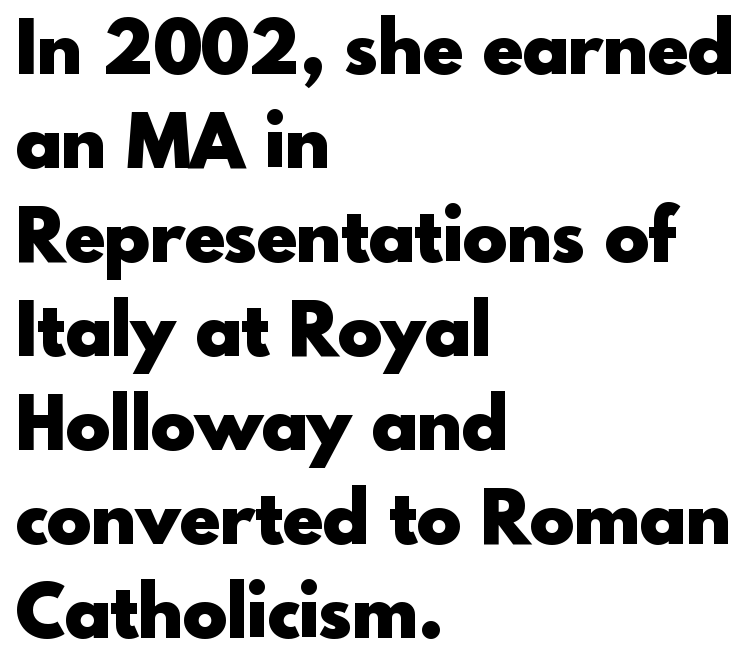
{"serif": "no", "italic": "no", "bold": "yes", "weight": "heavy", "width": "normal", "x_height": "small", "monospaced": "no", "underline": "no", "align": "left", "line_spacing": "normal", "line_spacing_ratio": 1.27, "letter_spacing": "normal", "letter_spacing_em": 0.0, "glyph_px": 74}
